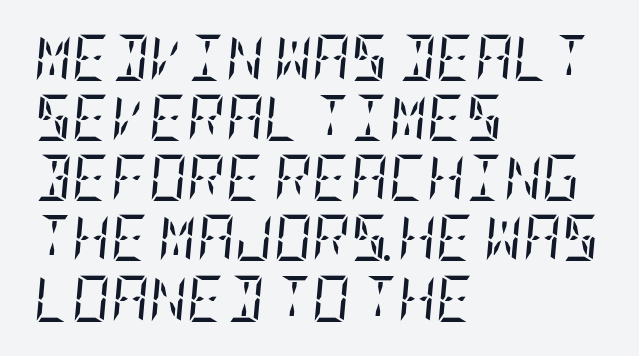
{"serif": "yes", "italic": "yes", "lean": "right", "slant_degrees": 5, "bold": "no", "weight": "regular", "width": "condensed", "stroke_contrast": "low", "x_height": "large", "underline": "no", "align": "left", "line_spacing": "normal", "line_spacing_ratio": 1.28, "letter_spacing": "normal", "letter_spacing_em": 0.0, "glyph_px": 47}
